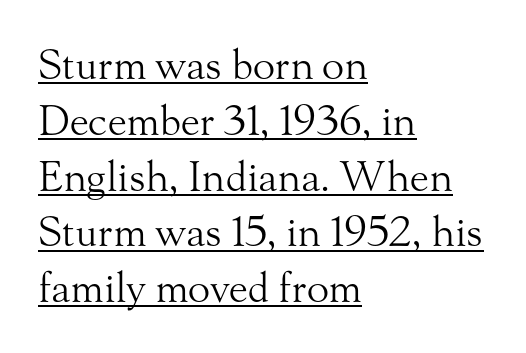
{"serif": "yes", "italic": "no", "bold": "no", "weight": "light", "width": "normal", "stroke_contrast": "medium", "x_height": "small", "monospaced": "no", "underline": "yes", "align": "left", "line_spacing": "normal", "line_spacing_ratio": 1.36, "letter_spacing": "normal", "letter_spacing_em": 0.0, "glyph_px": 41}
